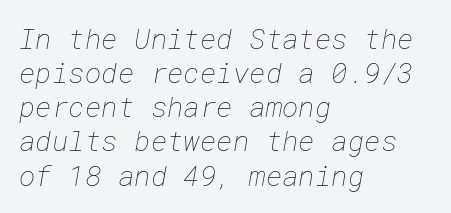
{"bold": "no", "weight": "thin", "width": "normal", "stroke_contrast": "low", "x_height": "medium", "underline": "no", "align": "left", "line_spacing_ratio": 1.22, "letter_spacing": "normal", "letter_spacing_em": 0.0, "glyph_px": 28}
